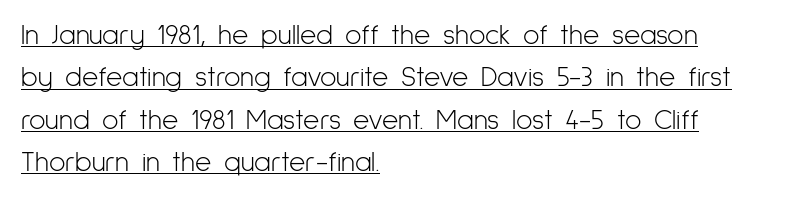
{"serif": "no", "italic": "no", "bold": "no", "weight": "light", "width": "condensed", "stroke_contrast": "low", "x_height": "medium", "monospaced": "no", "underline": "yes", "align": "left", "line_spacing": "normal", "line_spacing_ratio": 1.51, "letter_spacing": "normal", "letter_spacing_em": 0.0, "glyph_px": 28}
